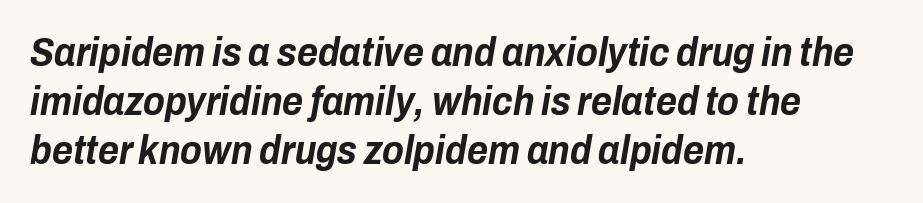
These lines are set flush left with a ragged right edge. The passage shown leans; its letterforms are oblique. Varying glyph widths throughout — classic text-font behaviour. The gap between lines stays unmarked. The gaps between neighbouring characters are ordinary and unremarkable.
